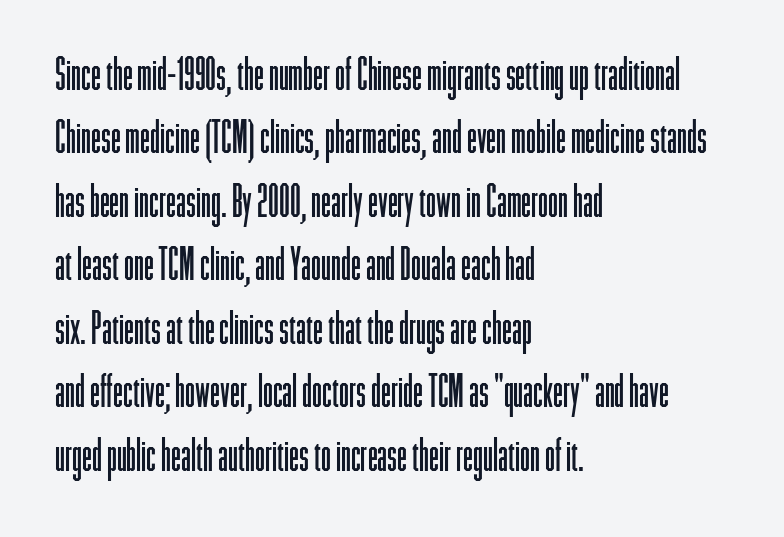
Casual observation: everything's shoved over to the left. The passage shown has conventional tracking throughout. Whoever set this chose a conventional vertical rhythm. Is this a fixed-width face? No — the glyphs have proportional, varying widths.
